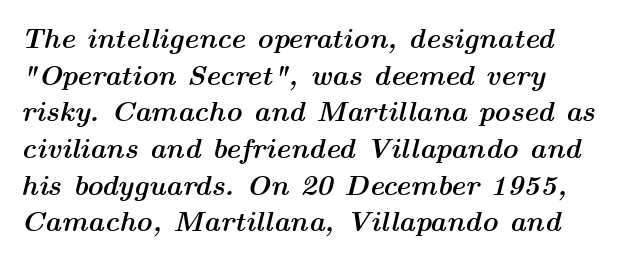
The image shows 28 px semibold, wide type, italic (leaning right); set normal line spacing (1.31x), normal letter spacing, not underlined; medium stroke contrast and a medium x-height.
